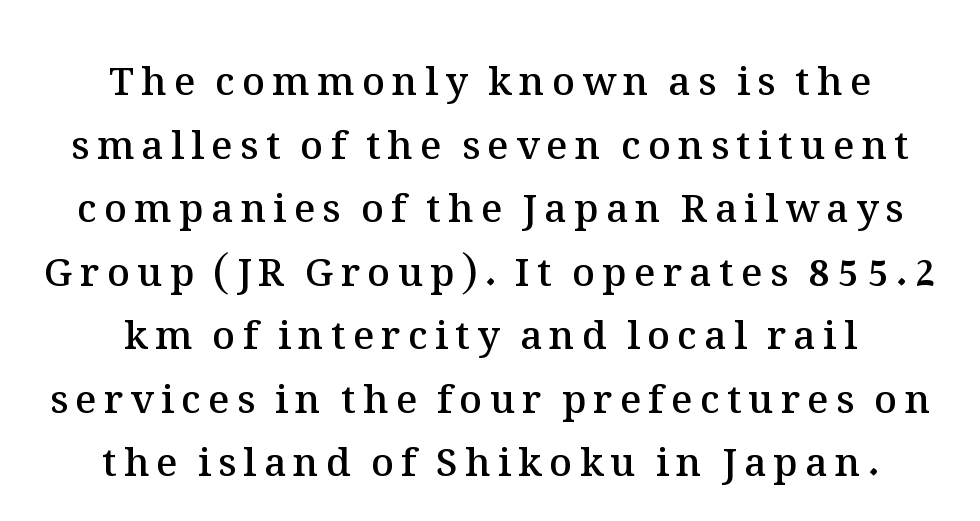
{"italic": "no", "bold": "semi", "weight": "semibold", "width": "normal", "stroke_contrast": "medium", "x_height": "medium", "monospaced": "no", "underline": "no", "align": "center", "line_spacing": "normal", "line_spacing_ratio": 1.63, "glyph_px": 39}
